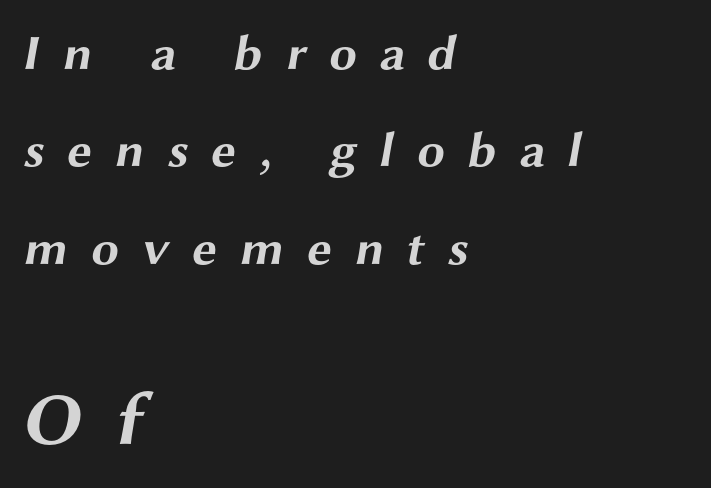
Q: Is the text bold? A: Yes.
Q: Is the typeface a serif or a sans-serif typeface? A: Sans-serif.
Q: Is the text underlined? A: No.
Q: How is the paragraph aligned? A: Left-aligned.
Q: Is the spacing between letters normal or unusually wide? A: Unusually wide.
Q: Is the spacing between lines tight, normal or loose? A: Loose.
Q: Which block of text is set in a larger size, the first (top) or the second (bottom)? A: The second (bottom) one.
Q: Width (condensed, normal, or wide)? A: Wide.
Q: Stroke contrast? A: Medium.
Q: x-height? A: Medium.
Q: Monospaced? A: No.
